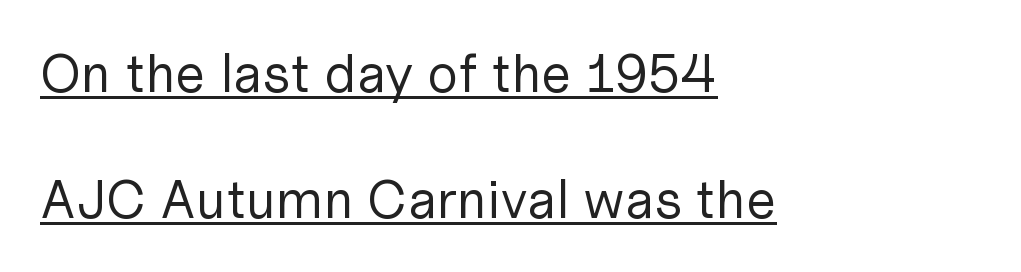
Q: Is the text bold? A: No.
Q: Is the text italic (slanted)? A: No, it is upright.
Q: Is the typeface a serif or a sans-serif typeface? A: Sans-serif.
Q: Is the text underlined? A: Yes.
Q: How is the paragraph aligned? A: Left-aligned.
Q: Is the spacing between letters normal or unusually wide? A: Normal.
Q: Is the spacing between lines tight, normal or loose? A: Loose.
Q: Width (condensed, normal, or wide)? A: Normal.
Q: Stroke contrast? A: Low.
Q: x-height? A: Medium.
Q: Monospaced? A: No.
